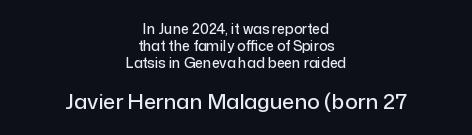
Q: Is the text italic (slanted)? A: No, it is upright.
Q: Is the text underlined? A: No.
Q: How is the paragraph aligned? A: Centered.
Q: Is the spacing between letters normal or unusually wide? A: Normal.
Q: Which block of text is set in a larger size, the first (top) or the second (bottom)? A: The second (bottom) one.
